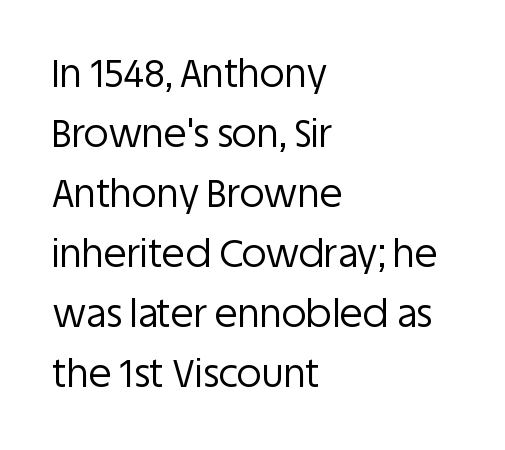
Q: Is the text bold? A: No.
Q: Is the text italic (slanted)? A: No, it is upright.
Q: Is the typeface a serif or a sans-serif typeface? A: Sans-serif.
Q: Is the text underlined? A: No.
Q: How is the paragraph aligned? A: Left-aligned.
Q: Is the spacing between letters normal or unusually wide? A: Normal.
Q: Is the spacing between lines tight, normal or loose? A: Normal.
Q: Width (condensed, normal, or wide)? A: Normal.
Q: Stroke contrast? A: Low.
Q: x-height? A: Large.
Q: Monospaced? A: No.
